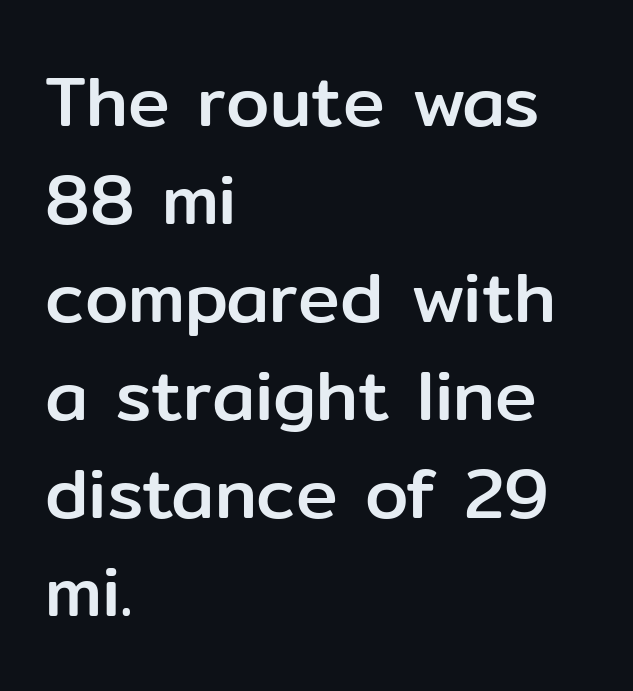
Q: Is the text italic (slanted)? A: No, it is upright.
Q: Is the typeface a serif or a sans-serif typeface? A: Sans-serif.
Q: Is the text underlined? A: No.
Q: How is the paragraph aligned? A: Left-aligned.
Q: Is the spacing between letters normal or unusually wide? A: Normal.
Q: Is the spacing between lines tight, normal or loose? A: Normal.
Q: Width (condensed, normal, or wide)? A: Normal.
Q: Stroke contrast? A: Low.
Q: x-height? A: Medium.
Q: Monospaced? A: No.
